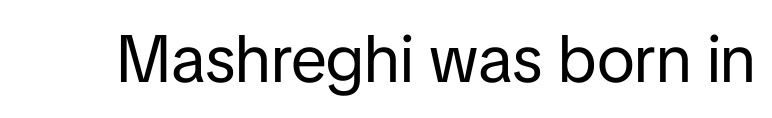
{"serif": "no", "italic": "no", "bold": "no", "weight": "regular", "width": "normal", "stroke_contrast": "low", "x_height": "medium", "monospaced": "no", "underline": "no", "letter_spacing": "normal", "letter_spacing_em": 0.0, "glyph_px": 66}
